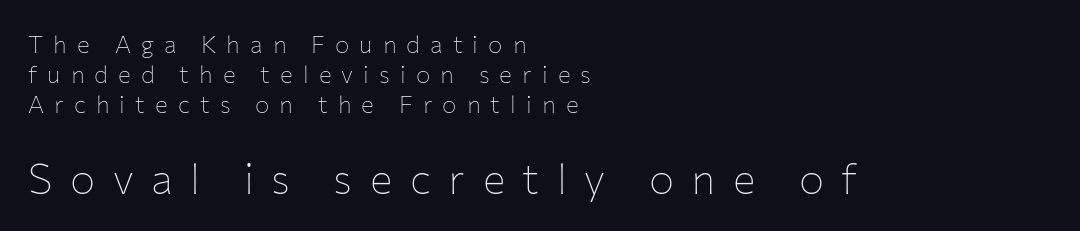
Q: Is the text bold? A: No.
Q: Is the text italic (slanted)? A: No, it is upright.
Q: Is the typeface a serif or a sans-serif typeface? A: Sans-serif.
Q: Is the text underlined? A: No.
Q: How is the paragraph aligned? A: Left-aligned.
Q: Is the spacing between letters normal or unusually wide? A: Unusually wide.
Q: Which block of text is set in a larger size, the first (top) or the second (bottom)? A: The second (bottom) one.
Q: Width (condensed, normal, or wide)? A: Normal.
Q: Stroke contrast? A: Low.
Q: x-height? A: Medium.
Q: Monospaced? A: No.
